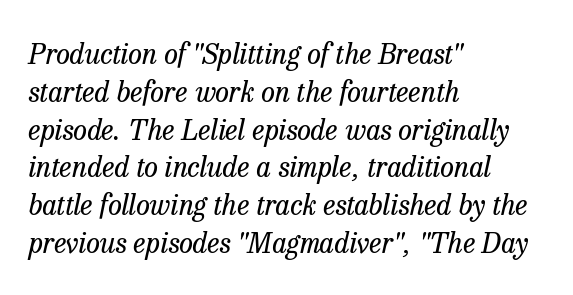
{"serif": "yes", "italic": "yes", "lean": "right", "slant_degrees": 13, "bold": "no", "weight": "regular", "width": "normal", "stroke_contrast": "low", "x_height": "medium", "monospaced": "no", "underline": "no", "align": "left", "line_spacing": "normal", "line_spacing_ratio": 1.35, "letter_spacing": "normal", "letter_spacing_em": 0.0, "glyph_px": 28}
